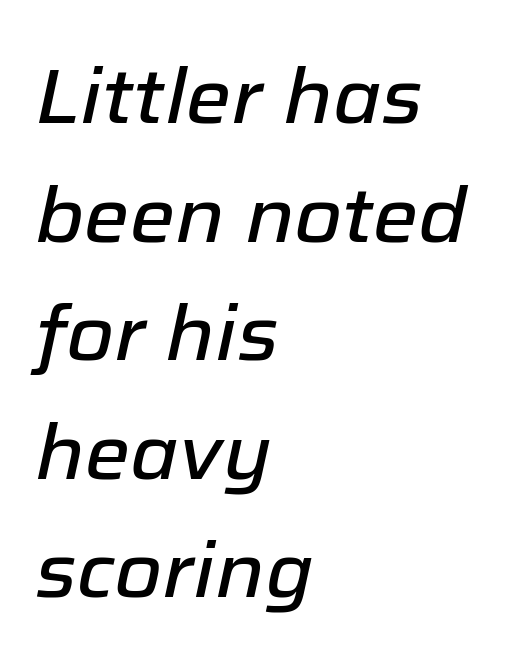
Do the characters align in a grid? No, the font is proportional. No extra tracking has been applied to these lines. Each line starts at the same left margin while the right side varies. Rendered with sloped, italic letterforms. The passage shown stacks its lines at a standard gap. The space directly below the letters is spotless.
